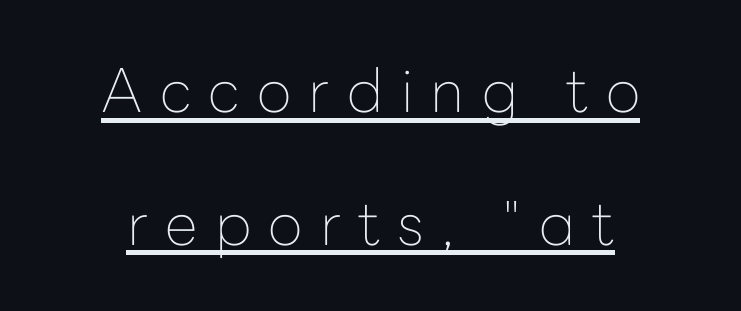
Q: Is the text bold? A: No.
Q: Is the text italic (slanted)? A: No, it is upright.
Q: Is the typeface a serif or a sans-serif typeface? A: Sans-serif.
Q: Is the text underlined? A: Yes.
Q: How is the paragraph aligned? A: Centered.
Q: Is the spacing between letters normal or unusually wide? A: Unusually wide.
Q: Is the spacing between lines tight, normal or loose? A: Loose.
Q: Width (condensed, normal, or wide)? A: Normal.
Q: Stroke contrast? A: Low.
Q: x-height? A: Medium.
Q: Monospaced? A: No.
